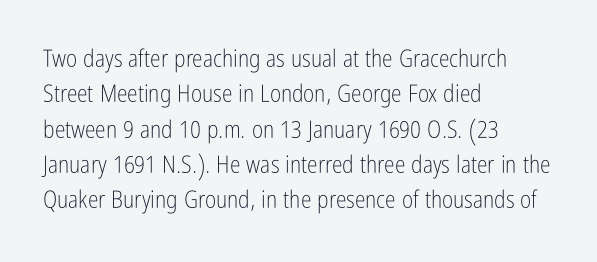
The image shows 24 px text type, upright; set left-aligned, normal line spacing (1.47x), normal letter spacing, not underlined.
